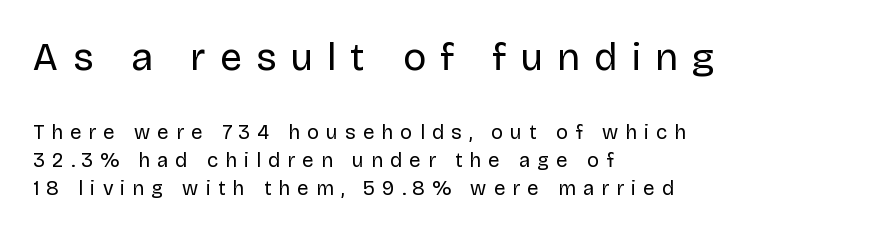
Q: Is the text bold? A: No.
Q: Is the text italic (slanted)? A: No, it is upright.
Q: Is the typeface a serif or a sans-serif typeface? A: Sans-serif.
Q: Is the text underlined? A: No.
Q: How is the paragraph aligned? A: Left-aligned.
Q: Is the spacing between letters normal or unusually wide? A: Unusually wide.
Q: Is the spacing between lines tight, normal or loose? A: Normal.
Q: Which block of text is set in a larger size, the first (top) or the second (bottom)? A: The first (top) one.
Q: Width (condensed, normal, or wide)? A: Normal.
Q: Stroke contrast? A: Low.
Q: x-height? A: Large.
Q: Monospaced? A: No.
